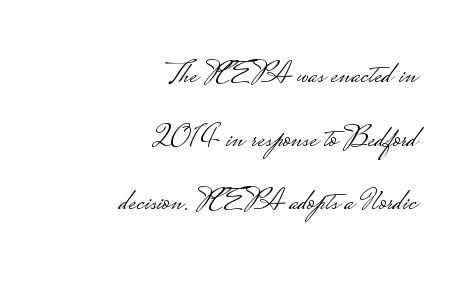
{"serif": "no", "bold": "no", "weight": "light", "width": "wide", "stroke_contrast": "low", "monospaced": "no", "underline": "no", "align": "right", "line_spacing": "loose", "line_spacing_ratio": 1.99, "letter_spacing": "normal", "letter_spacing_em": 0.0, "glyph_px": 32}
